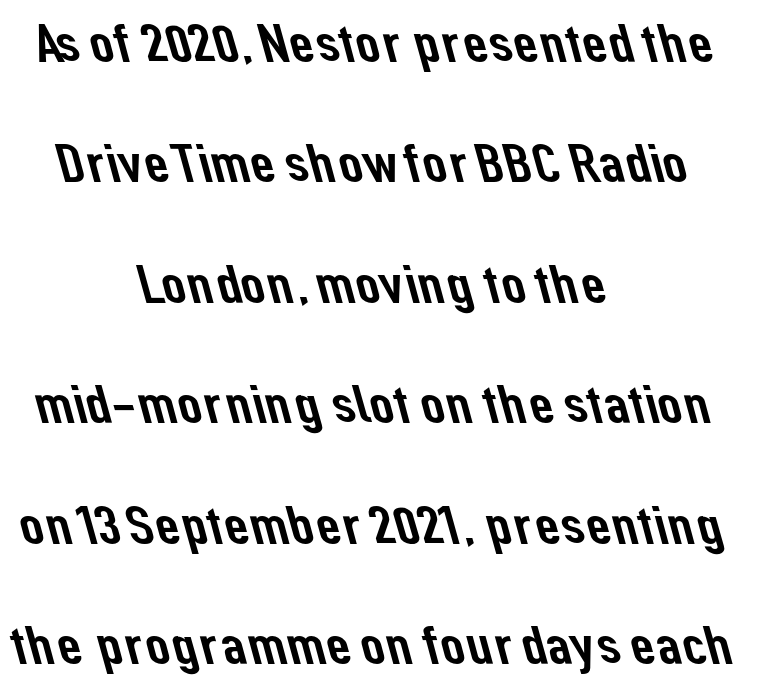
The image shows 54 px sans-serif type; set centered, loose line spacing (2.23x), normal letter spacing, not underlined; low stroke contrast and a medium x-height.
